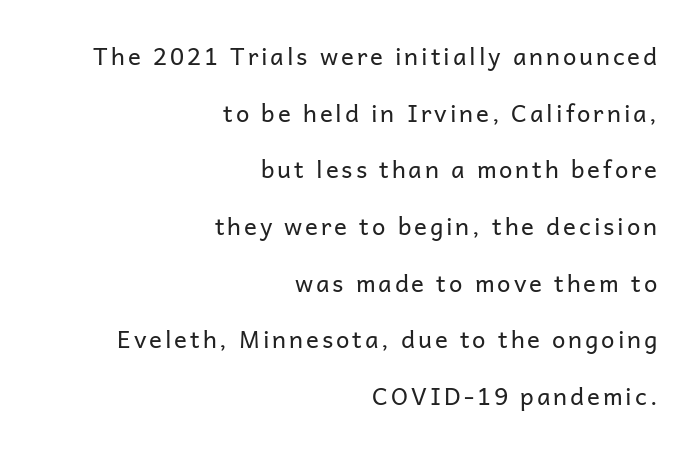
Q: Is the text bold? A: No.
Q: Is the text italic (slanted)? A: No, it is upright.
Q: Is the text underlined? A: No.
Q: How is the paragraph aligned? A: Right-aligned.
Q: Is the spacing between lines tight, normal or loose? A: Loose.
